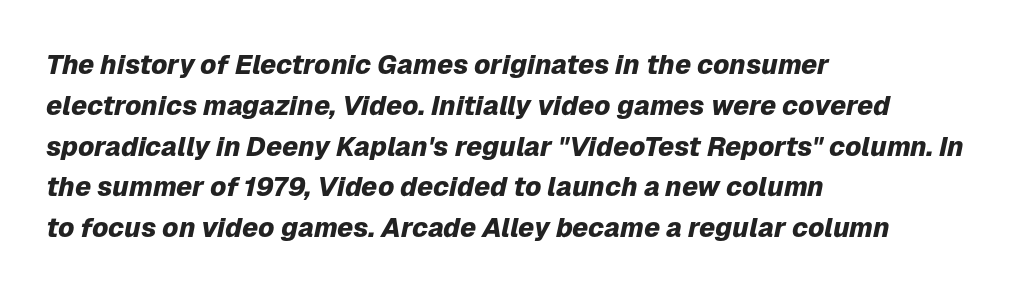
{"italic": "yes", "lean": "right", "slant_degrees": 12, "bold": "yes", "underline": "no", "align": "left", "line_spacing": "normal", "line_spacing_ratio": 1.51, "letter_spacing": "normal", "letter_spacing_em": 0.0, "glyph_px": 27}
